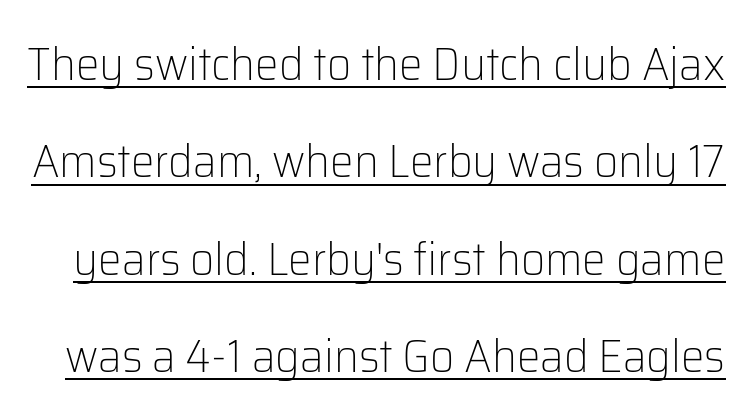
{"serif": "no", "italic": "no", "bold": "no", "weight": "light", "width": "normal", "stroke_contrast": "low", "x_height": "medium", "monospaced": "no", "underline": "yes", "line_spacing": "loose", "line_spacing_ratio": 2.07, "letter_spacing": "normal", "letter_spacing_em": 0.0, "glyph_px": 47}
